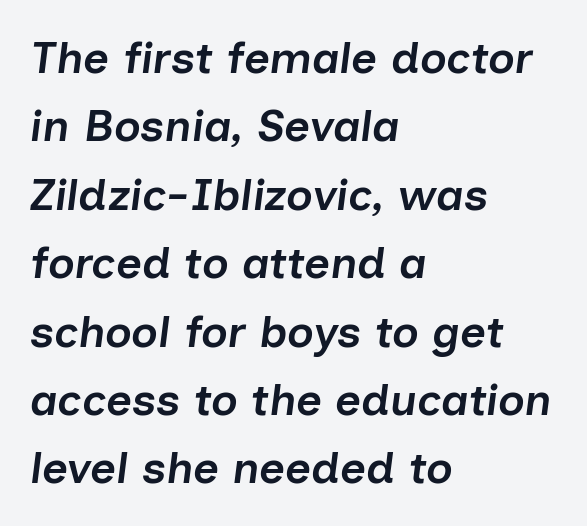
These lines are set flush left with a ragged right edge. No word sits above an underline. Here the designer chose a conventional face with non-uniform glyph widths. Whoever set this chose a conventional vertical rhythm. Words appear dense and cohesive because spacing is normal.
